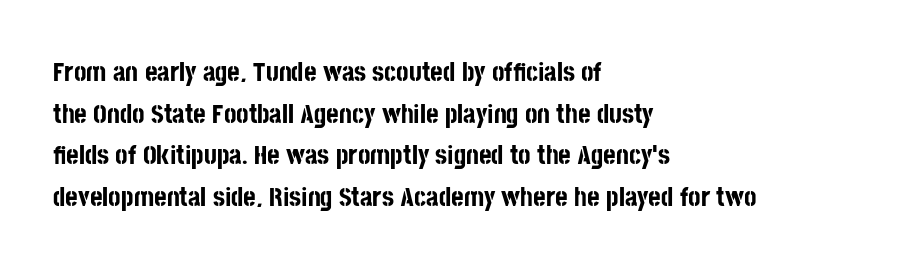
The image shows 27 px bold type, upright; set left-aligned, normal line spacing (1.54x), normal letter spacing, not underlined.
